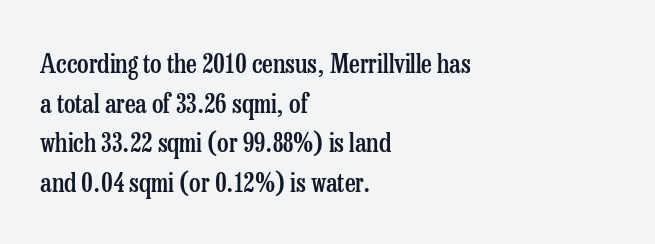
If you measured baseline to baseline, you'd find a middling distance. The typesetting leans somewhat heavy: a semibold. Which margin do the lines hug? The left one — the right edge is uneven. The font's upright variant was chosen for this text.
